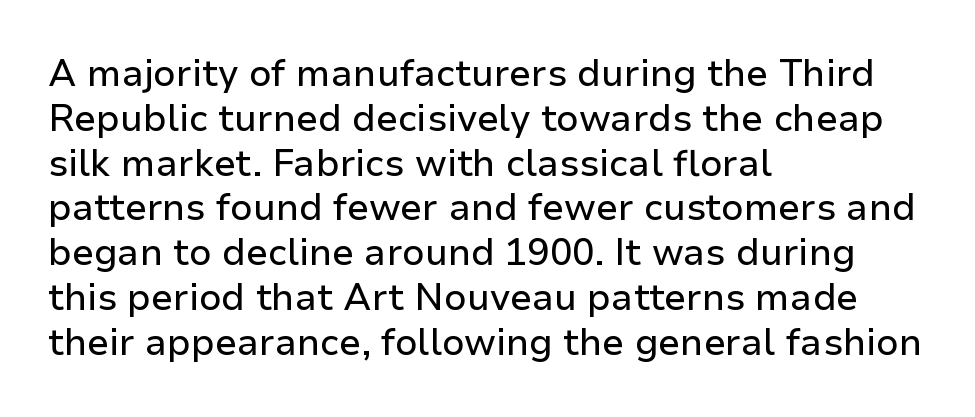
Only glyphs here, with clear space below each row. One-word summary of the alignment: left. The axis of the letterforms is exactly vertical. Short note: letters normally spaced. Serif or sans? Sans — the stroke terminals are bare.
